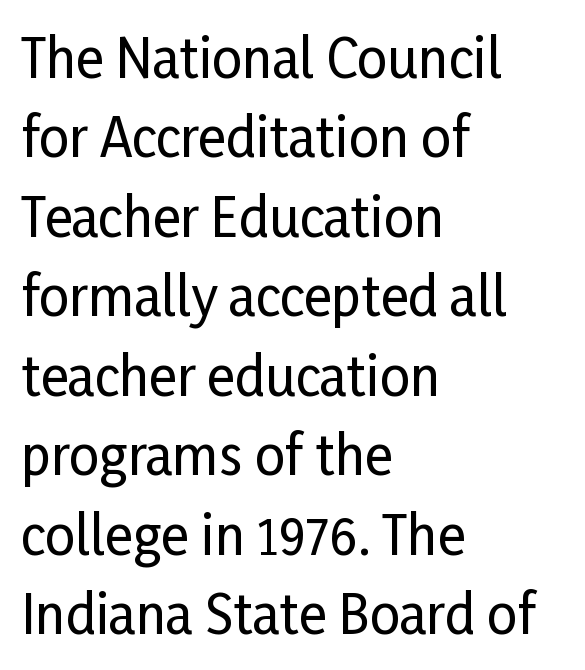
{"serif": "no", "italic": "no", "width": "condensed", "stroke_contrast": "low", "x_height": "medium", "monospaced": "no", "underline": "no", "align": "left", "line_spacing": "normal", "line_spacing_ratio": 1.5, "letter_spacing": "normal", "letter_spacing_em": 0.0, "glyph_px": 53}
